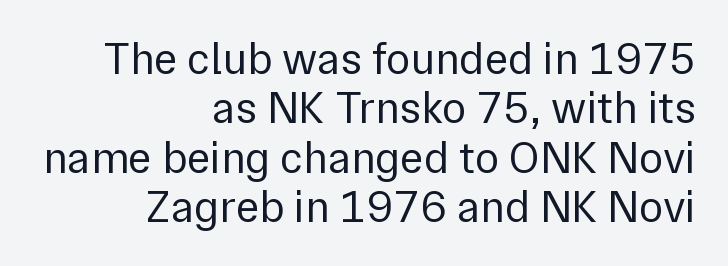
{"serif": "no", "italic": "no", "bold": "no", "weight": "regular", "width": "normal", "stroke_contrast": "low", "x_height": "medium", "monospaced": "no", "underline": "no", "align": "right", "line_spacing": "tight", "line_spacing_ratio": 1.1, "letter_spacing": "normal", "letter_spacing_em": 0.0, "glyph_px": 45}
